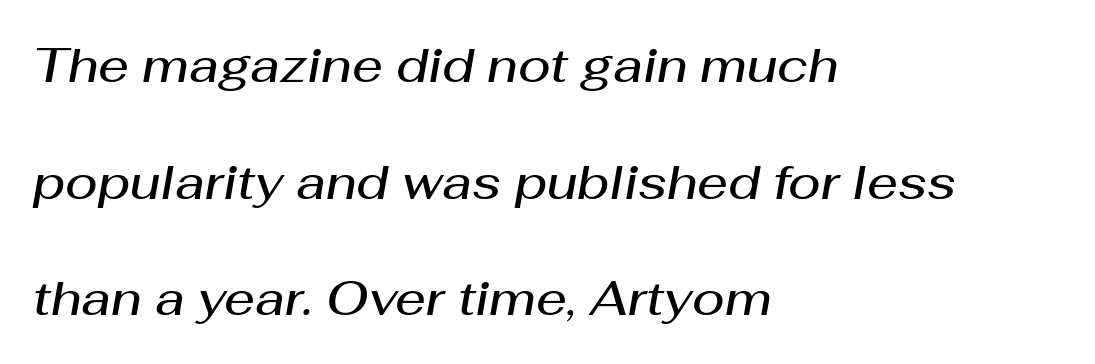
Tall strokes in this sample are angled rather than plumb. One glance says open: line gaps are wider than usual. A typesetter would call this proportional, since set widths differ per character. The typesetter chose a ragged-right arrangement here.
